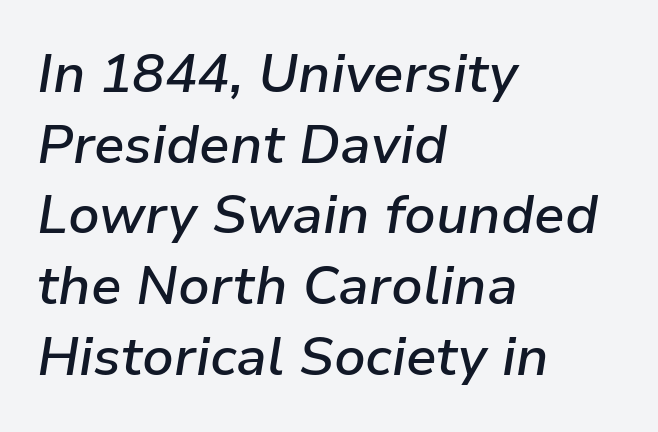
Q: Is the text bold? A: Semi-bold.
Q: Is the text italic (slanted)? A: Yes, it leans right by about 9 degrees.
Q: Is the text underlined? A: No.
Q: How is the paragraph aligned? A: Left-aligned.
Q: Is the spacing between letters normal or unusually wide? A: Normal.
Q: Is the spacing between lines tight, normal or loose? A: Normal.
Q: Width (condensed, normal, or wide)? A: Normal.
Q: Stroke contrast? A: Low.
Q: x-height? A: Medium.
Q: Monospaced? A: No.
